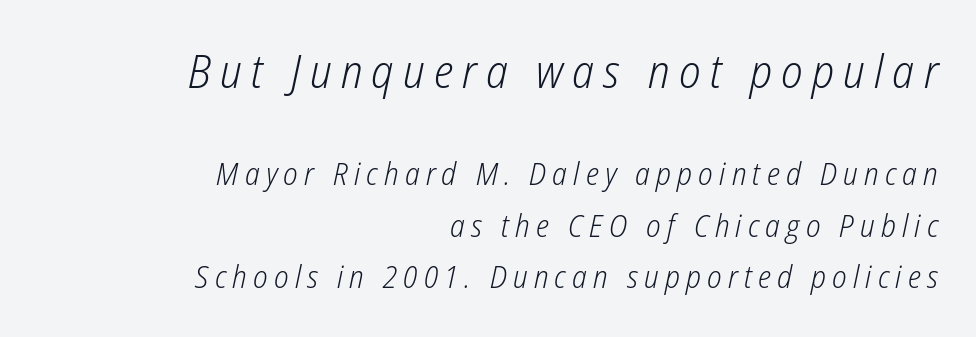
Large over small — that's the arrangement of the two blocks here. Beneath every word, the page is bare. Vertical spacing — default. Weight: in the light-to-regular range. An italicized treatment has been applied to the whole sample. The setting favours the right margin, as signatures and pull-quotes sometimes do.
